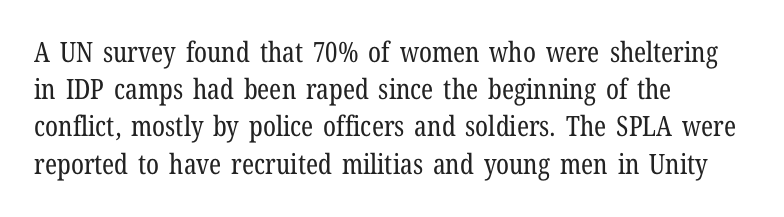
{"serif": "yes", "italic": "no", "bold": "no", "weight": "regular", "width": "condensed", "stroke_contrast": "low", "x_height": "medium", "monospaced": "no", "underline": "no", "align": "left", "line_spacing": "normal", "line_spacing_ratio": 1.33, "letter_spacing": "normal", "letter_spacing_em": 0.0, "glyph_px": 28}
